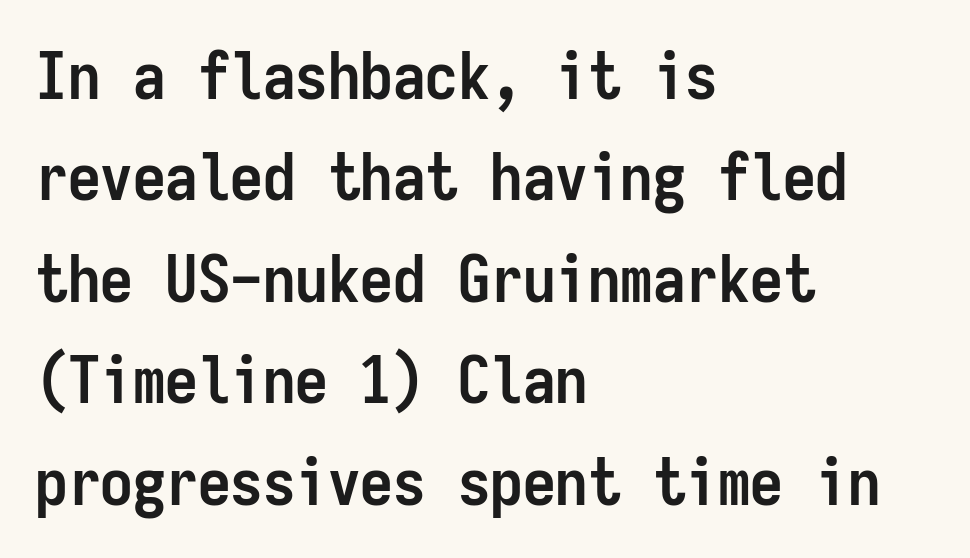
The image shows 65 px semibold, condensed sans-serif type, upright, monospaced; set left-aligned, normal line spacing (1.56x), normal letter spacing, not underlined; low stroke contrast and a medium x-height.
